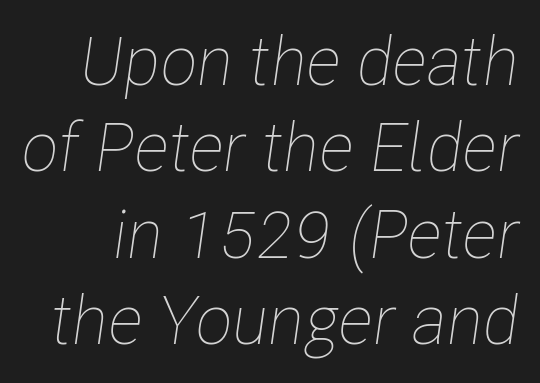
The image shows 68 px thin, condensed type, italic (leaning right); set normal line spacing (1.27x), normal letter spacing, not underlined; low stroke contrast and a medium x-height.
